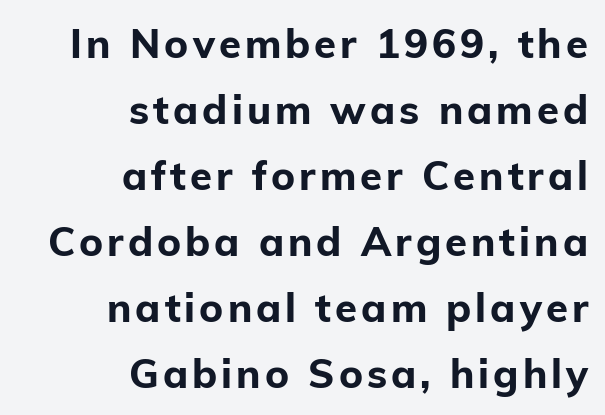
Q: Is the text bold? A: Yes.
Q: Is the text italic (slanted)? A: No, it is upright.
Q: Is the typeface a serif or a sans-serif typeface? A: Sans-serif.
Q: Is the text underlined? A: No.
Q: How is the paragraph aligned? A: Right-aligned.
Q: Is the spacing between lines tight, normal or loose? A: Normal.
Q: Width (condensed, normal, or wide)? A: Normal.
Q: Stroke contrast? A: Low.
Q: x-height? A: Medium.
Q: Monospaced? A: No.
